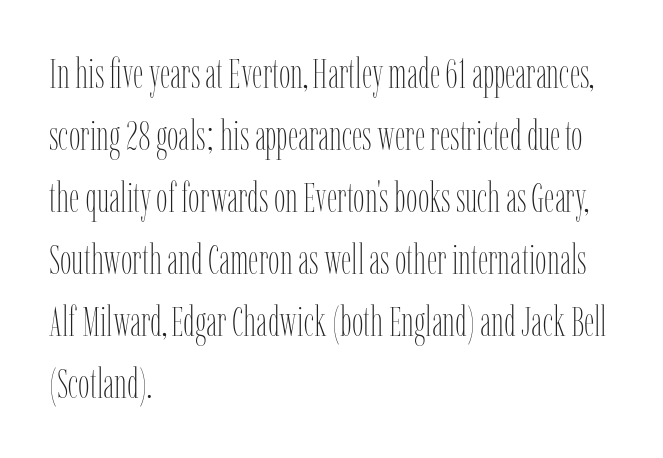
Q: Is the text bold? A: No.
Q: Is the text italic (slanted)? A: No, it is upright.
Q: Is the text underlined? A: No.
Q: How is the paragraph aligned? A: Left-aligned.
Q: Is the spacing between letters normal or unusually wide? A: Normal.
Q: Is the spacing between lines tight, normal or loose? A: Normal.
Q: Width (condensed, normal, or wide)? A: Condensed.
Q: Stroke contrast? A: Low.
Q: x-height? A: Medium.
Q: Monospaced? A: No.
